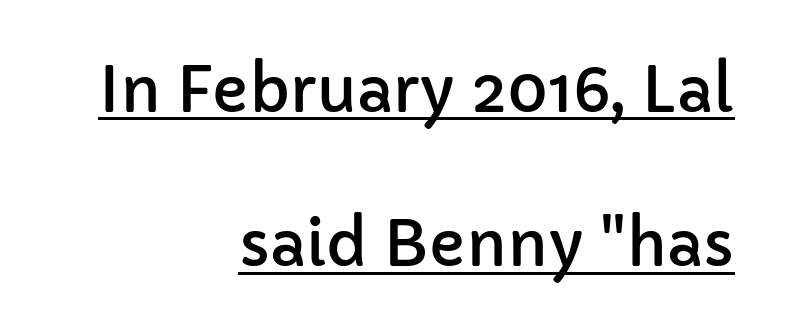
{"serif": "no", "italic": "no", "width": "normal", "stroke_contrast": "low", "x_height": "medium", "monospaced": "no", "underline": "yes", "align": "right", "line_spacing": "loose", "line_spacing_ratio": 2.49, "letter_spacing": "normal", "letter_spacing_em": 0.0, "glyph_px": 62}
